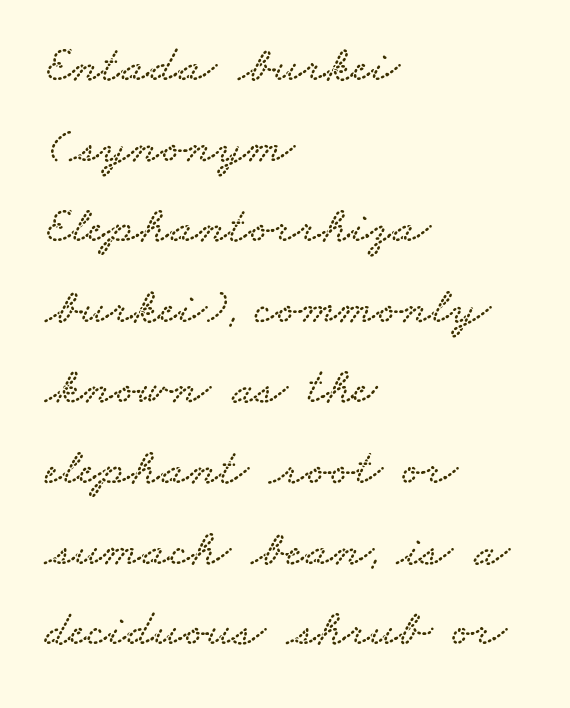
{"serif": "yes", "width": "wide", "stroke_contrast": "low", "x_height": "small", "monospaced": "no", "underline": "no", "align": "left", "line_spacing": "normal", "line_spacing_ratio": 1.55, "letter_spacing": "normal", "letter_spacing_em": 0.0, "glyph_px": 52}
